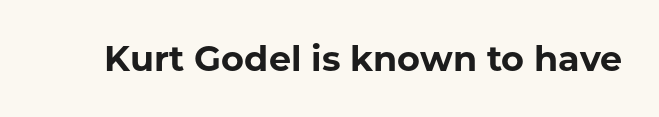
The image shows 35 px bold sans-serif type, upright; set normal letter spacing, not underlined; low stroke contrast and a medium x-height.
